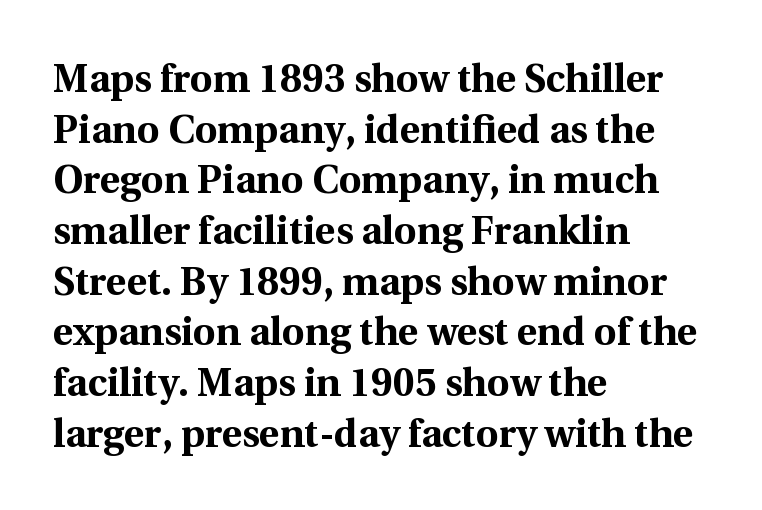
The image shows 39 px bold serif type, upright; set left-aligned, normal line spacing (1.3x), normal letter spacing, not underlined; a medium x-height.
